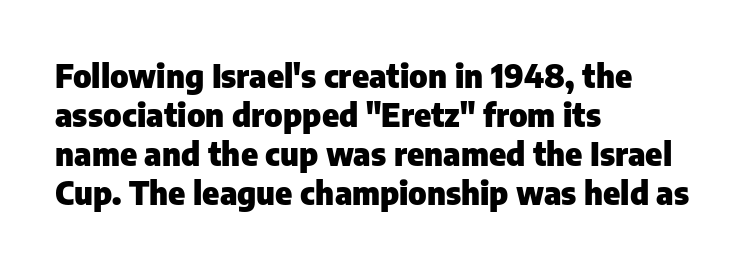
{"serif": "no", "italic": "no", "bold": "yes", "weight": "heavy", "width": "normal", "stroke_contrast": "low", "x_height": "medium", "monospaced": "no", "underline": "no", "align": "left", "line_spacing_ratio": 1.22, "letter_spacing": "normal", "letter_spacing_em": 0.0, "glyph_px": 32}
